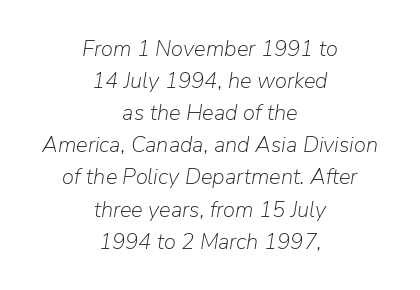
Would a proofreader flag this as italicized? Yes. In terms of letterspacing, this is plain default setting. Glance below the letters and you will spot only blank space. Where is the straight margin? There isn't one; the lines are centered.
